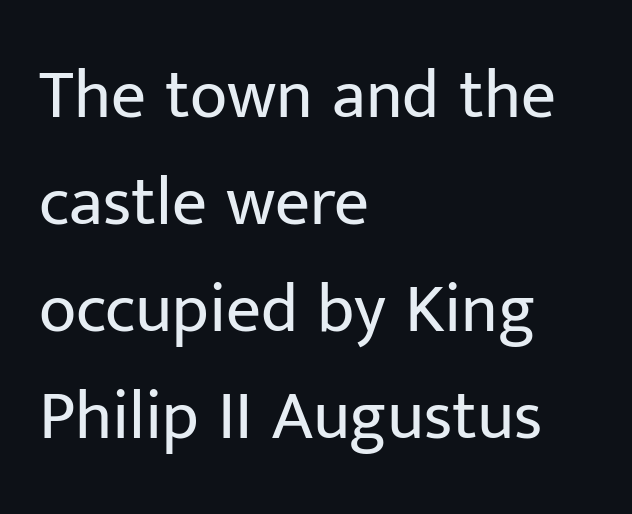
{"serif": "no", "italic": "no", "bold": "no", "weight": "regular", "width": "normal", "stroke_contrast": "low", "x_height": "medium", "monospaced": "no", "underline": "no", "align": "left", "line_spacing": "normal", "line_spacing_ratio": 1.55, "letter_spacing": "normal", "letter_spacing_em": 0.0, "glyph_px": 69}
